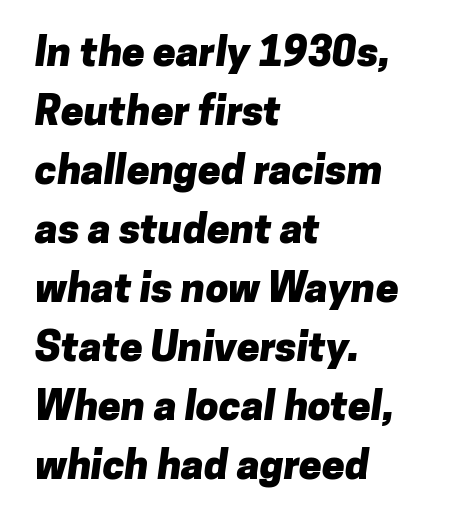
The image shows 41 px heavy sans-serif type; set left-aligned, normal line spacing (1.44x), normal letter spacing, not underlined; low stroke contrast and a medium x-height.
